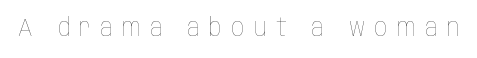
The image shows 25 px text type, upright; set unusually wide letter spacing (+0.38 em), not underlined.
